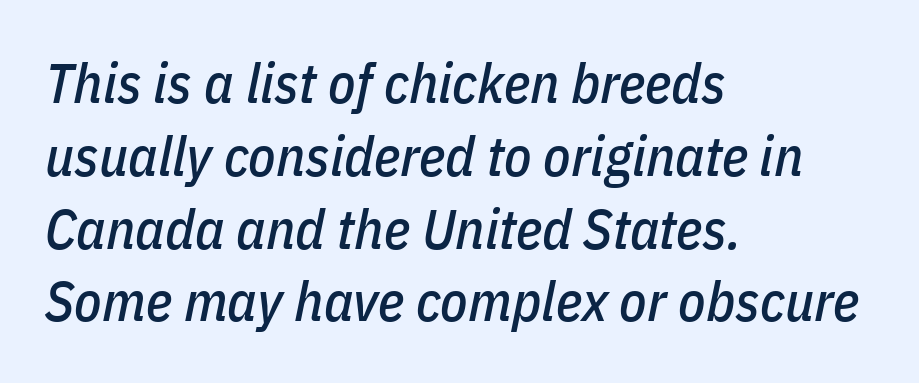
Q: Is the text italic (slanted)? A: Yes, it leans right by about 11 degrees.
Q: Is the text underlined? A: No.
Q: How is the paragraph aligned? A: Left-aligned.
Q: Is the spacing between letters normal or unusually wide? A: Normal.
Q: Is the spacing between lines tight, normal or loose? A: Normal.
Q: Width (condensed, normal, or wide)? A: Condensed.
Q: Stroke contrast? A: Low.
Q: x-height? A: Medium.
Q: Monospaced? A: No.
